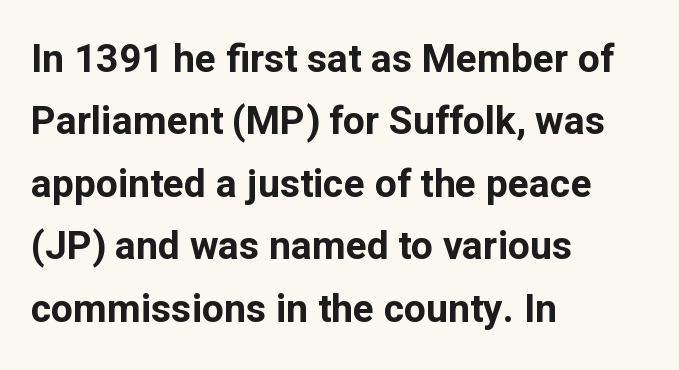
The image shows 39 px bold sans-serif type, upright; set left-aligned, normal line spacing (1.6x), normal letter spacing, not underlined; low stroke contrast and a medium x-height.
